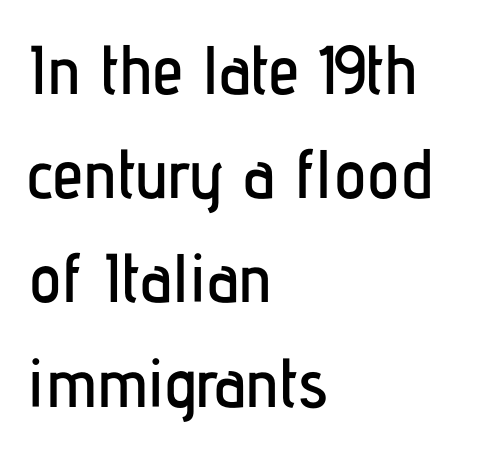
Q: Is the text italic (slanted)? A: No, it is upright.
Q: Is the typeface a serif or a sans-serif typeface? A: Sans-serif.
Q: Is the text underlined? A: No.
Q: How is the paragraph aligned? A: Left-aligned.
Q: Is the spacing between letters normal or unusually wide? A: Normal.
Q: Is the spacing between lines tight, normal or loose? A: Normal.
Q: Width (condensed, normal, or wide)? A: Condensed.
Q: Stroke contrast? A: Low.
Q: x-height? A: Medium.
Q: Monospaced? A: No.
